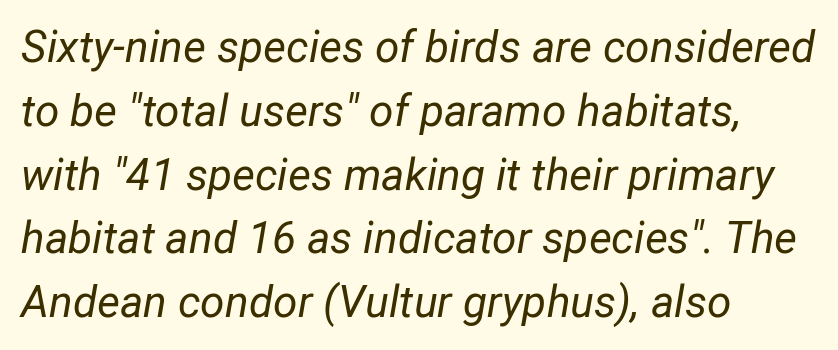
The ragged edge is on the right, which tells us the setting is flush left. The rendering uses natural spacing where letterforms have individual widths. Whoever set this chose a conventional vertical rhythm. The weight tops out at a normal text grade. The gaps between neighbouring characters are ordinary and unremarkable.
